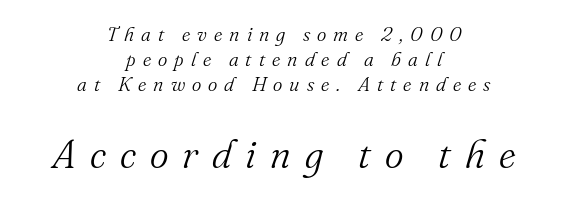
Quick note: italic. A typesetter would call this heavily tracked-out type. No letter is thick-stroked: the sample isn't bold. Short and long lines alike share a common midpoint. The space beneath each line is pristine and unruled.
